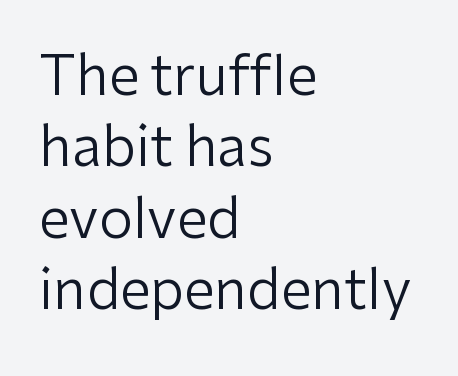
Q: Is the text bold? A: No.
Q: Is the text italic (slanted)? A: No, it is upright.
Q: Is the typeface a serif or a sans-serif typeface? A: Sans-serif.
Q: Is the text underlined? A: No.
Q: How is the paragraph aligned? A: Left-aligned.
Q: Is the spacing between letters normal or unusually wide? A: Normal.
Q: Is the spacing between lines tight, normal or loose? A: Normal.
Q: Width (condensed, normal, or wide)? A: Normal.
Q: Stroke contrast? A: Low.
Q: x-height? A: Medium.
Q: Monospaced? A: No.
